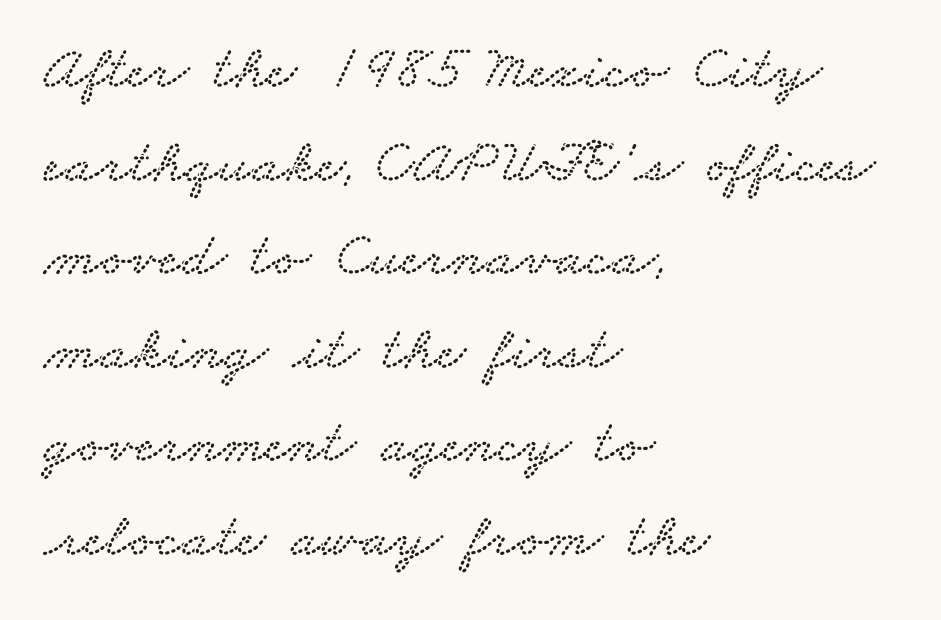
{"serif": "yes", "width": "wide", "stroke_contrast": "low", "x_height": "small", "monospaced": "no", "underline": "no", "align": "left", "line_spacing": "normal", "line_spacing_ratio": 1.51, "letter_spacing": "normal", "letter_spacing_em": 0.0, "glyph_px": 62}
